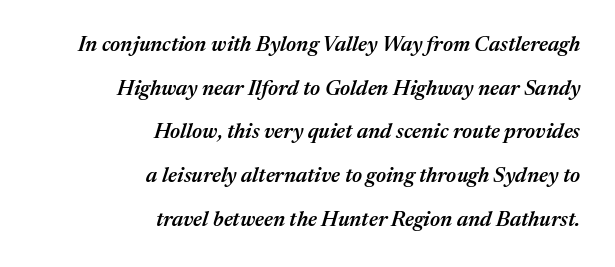
The image shows 21 px text type, italic (leaning right); set right-aligned, loose line spacing (2.08x), normal letter spacing, not underlined.
